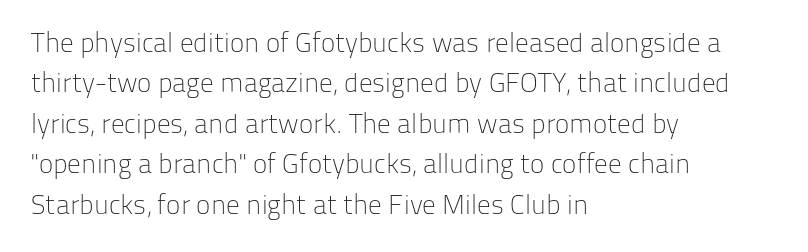
The passage shown stacks its lines at a standard gap. Students, note that the glyphs here touch the page at normal intervals. This reads as an unemphasized weight, regular at the heaviest. Typeset ragged right — the left edge is the straight one. No italicization has been applied; the sample stays upright.
